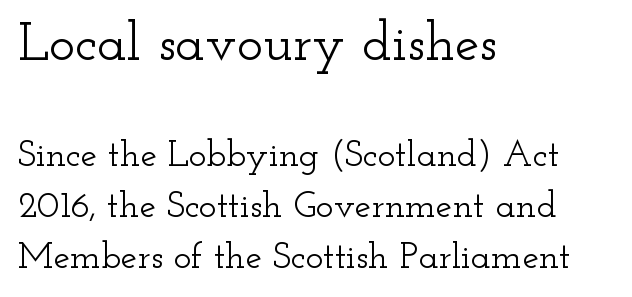
Q: Is the text italic (slanted)? A: No, it is upright.
Q: Is the typeface a serif or a sans-serif typeface? A: Serif.
Q: Is the text underlined? A: No.
Q: How is the paragraph aligned? A: Left-aligned.
Q: Is the spacing between letters normal or unusually wide? A: Normal.
Q: Is the spacing between lines tight, normal or loose? A: Normal.
Q: Which block of text is set in a larger size, the first (top) or the second (bottom)? A: The first (top) one.
Q: Width (condensed, normal, or wide)? A: Wide.
Q: Stroke contrast? A: Low.
Q: x-height? A: Small.
Q: Monospaced? A: No.
